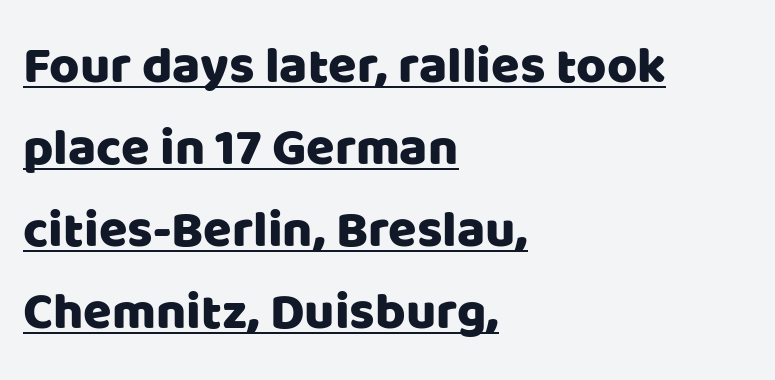
Is there an underline? Yes — a line sits under the letters. In terms of letterform style, serifs are entirely absent. Nope, not italic — everything's standing straight. This block has exactly the height ordinary leading produces. Letter spacing: default. The setting favours the left margin, as ordinary paragraphs usually do.
